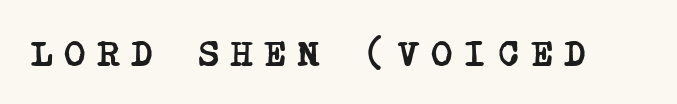
The image shows 36 px semibold, condensed serif type; set unusually wide letter spacing (+0.34 em), not underlined; low stroke contrast and a large x-height.
